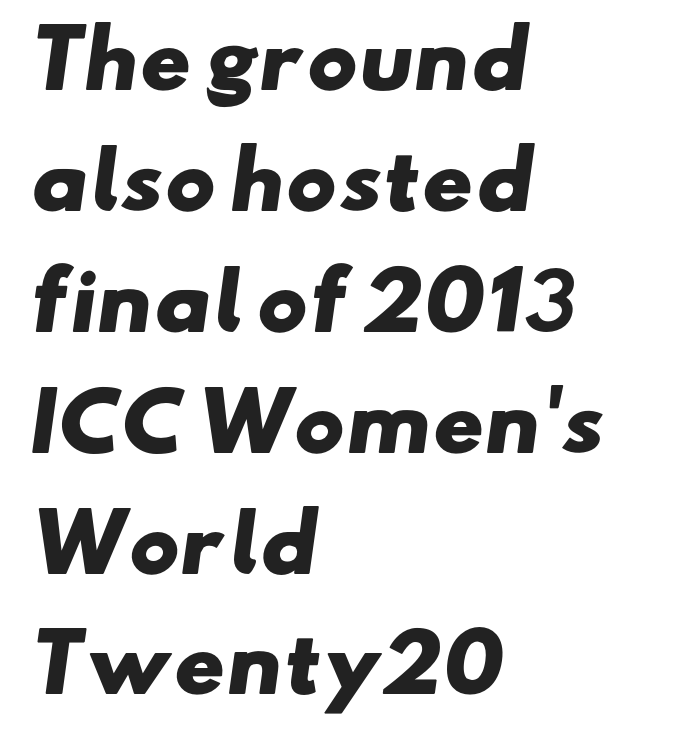
Q: Is the text bold? A: Yes.
Q: Is the typeface a serif or a sans-serif typeface? A: Sans-serif.
Q: Is the text underlined? A: No.
Q: How is the paragraph aligned? A: Left-aligned.
Q: Is the spacing between letters normal or unusually wide? A: Normal.
Q: Is the spacing between lines tight, normal or loose? A: Normal.
Q: Width (condensed, normal, or wide)? A: Wide.
Q: Stroke contrast? A: Low.
Q: x-height? A: Small.
Q: Monospaced? A: No.
